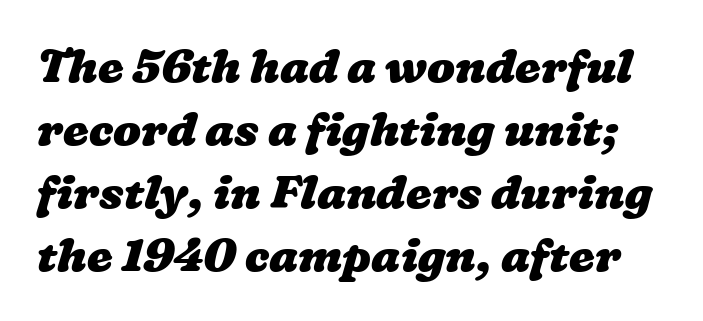
Q: Is the text bold? A: Yes.
Q: Is the text underlined? A: No.
Q: Is the spacing between letters normal or unusually wide? A: Normal.
Q: Is the spacing between lines tight, normal or loose? A: Normal.
Q: Width (condensed, normal, or wide)? A: Wide.
Q: Stroke contrast? A: Low.
Q: x-height? A: Medium.
Q: Monospaced? A: No.
